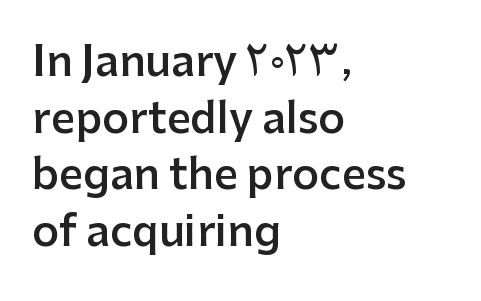
{"serif": "no", "italic": "no", "bold": "semi", "weight": "semibold", "width": "normal", "stroke_contrast": "low", "x_height": "medium", "monospaced": "no", "underline": "no", "align": "left", "line_spacing": "normal", "line_spacing_ratio": 1.35, "letter_spacing": "normal", "letter_spacing_em": 0.0, "glyph_px": 42}
